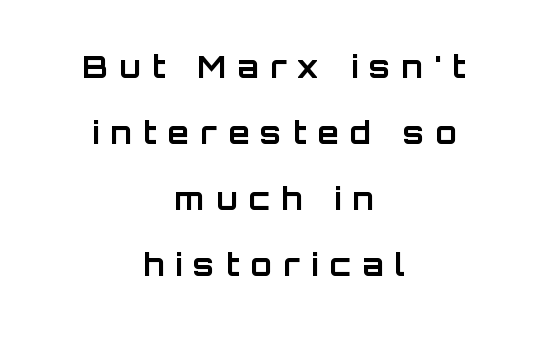
Ordinary non-slanted type is in use. Every row of glyphs is offset so its center matches the block's center. The glyphs have the mass of a bold cut. This sample has the flowing, uneven cadence of proportional lettering. Each row of text sits above clean, open space.
